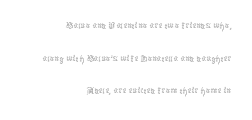
Q: Is the text bold? A: No.
Q: Is the text italic (slanted)? A: No, it is upright.
Q: Is the text underlined? A: No.
Q: How is the paragraph aligned? A: Right-aligned.
Q: Is the spacing between letters normal or unusually wide? A: Normal.
Q: Is the spacing between lines tight, normal or loose? A: Normal.
